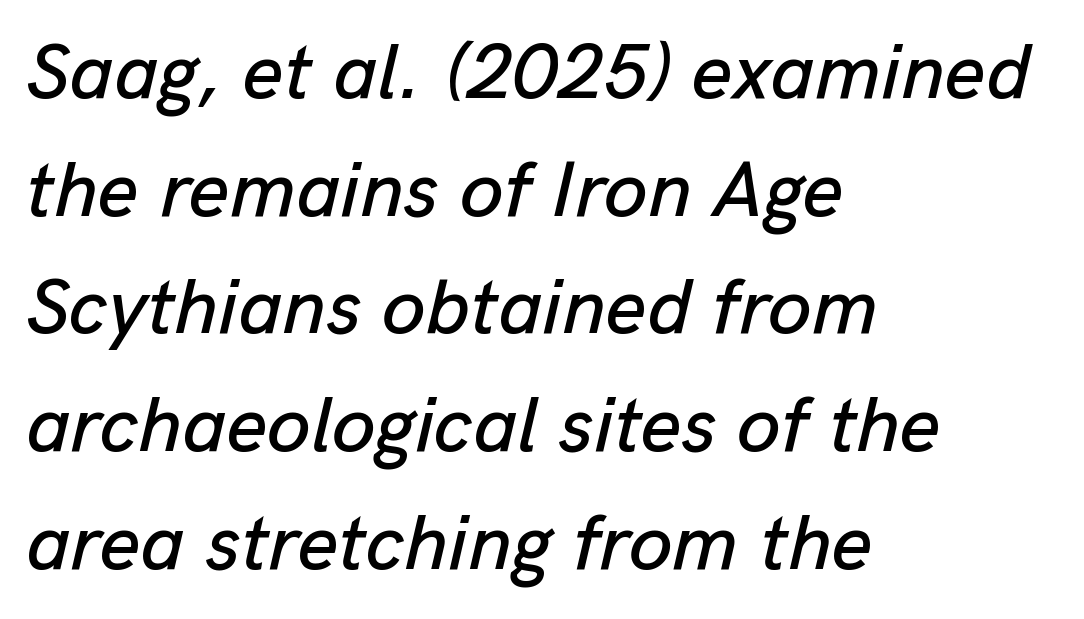
The image shows 79 px text type, italic (leaning right); set left-aligned, normal line spacing (1.49x), normal letter spacing, not underlined; low stroke contrast and a medium x-height.
